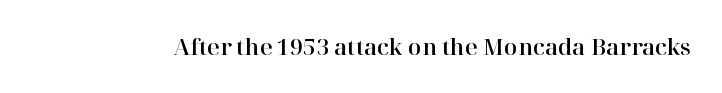
{"italic": "no", "underline": "no", "letter_spacing": "normal", "letter_spacing_em": 0.0, "glyph_px": 22}
